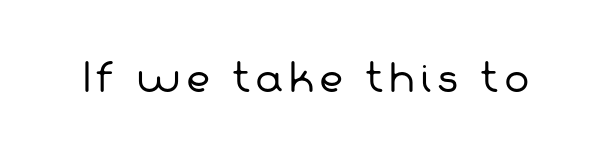
No letter is thick-stroked: the sample isn't bold. You can tell from the bare stems that sans-serif type was used. This sample has the flowing, uneven cadence of proportional lettering. Each row of text sits above clean, open space.
